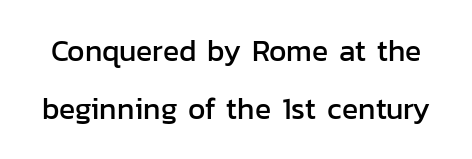
Q: Is the text italic (slanted)? A: No, it is upright.
Q: Is the typeface a serif or a sans-serif typeface? A: Sans-serif.
Q: Is the text underlined? A: No.
Q: Is the spacing between letters normal or unusually wide? A: Normal.
Q: Is the spacing between lines tight, normal or loose? A: Loose.
Q: Width (condensed, normal, or wide)? A: Normal.
Q: Stroke contrast? A: Low.
Q: x-height? A: Medium.
Q: Monospaced? A: No.
